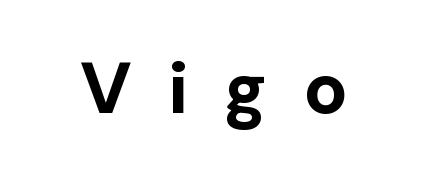
The image shows 73 px bold sans-serif type, upright; set unusually wide letter spacing (+0.49 em), not underlined; low stroke contrast and a medium x-height.
